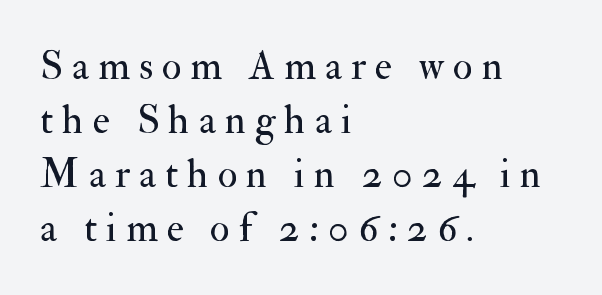
The image shows 41 px regular-weight serif type, upright; set left-aligned, normal line spacing (1.32x), unusually wide letter spacing (+0.22 em), not underlined; medium stroke contrast and a small x-height.
